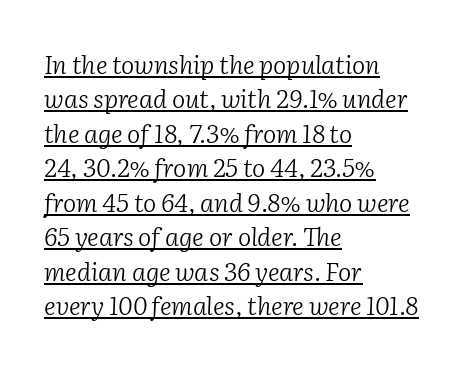
The image shows 25 px text type, italic (leaning right); set left-aligned, normal line spacing (1.38x), normal letter spacing, underlined.
